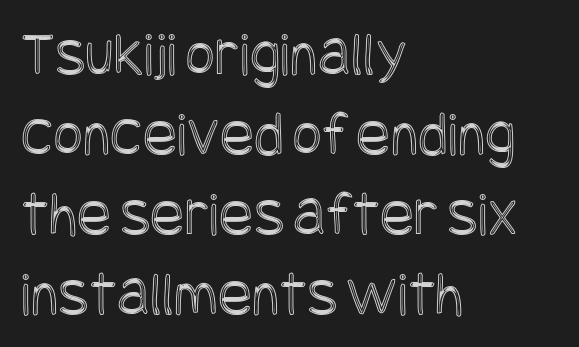
{"italic": "no", "width": "condensed", "x_height": "large", "underline": "no", "align": "left", "line_spacing": "normal", "line_spacing_ratio": 1.25, "letter_spacing": "normal", "letter_spacing_em": 0.0, "glyph_px": 64}
